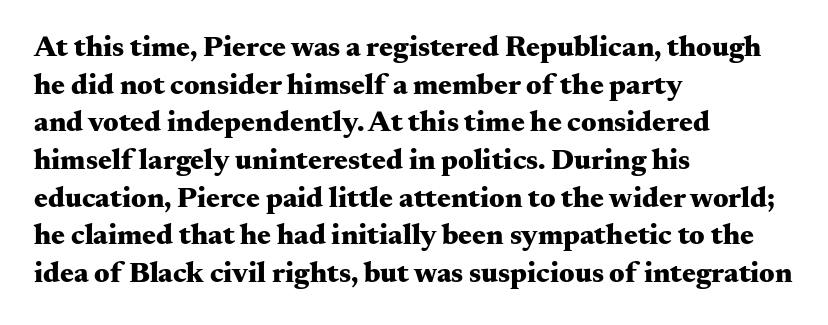
{"serif": "yes", "italic": "no", "bold": "yes", "weight": "heavy", "width": "wide", "stroke_contrast": "medium", "x_height": "small", "monospaced": "no", "underline": "no", "align": "left", "line_spacing": "normal", "line_spacing_ratio": 1.3, "letter_spacing": "normal", "letter_spacing_em": 0.0, "glyph_px": 29}
